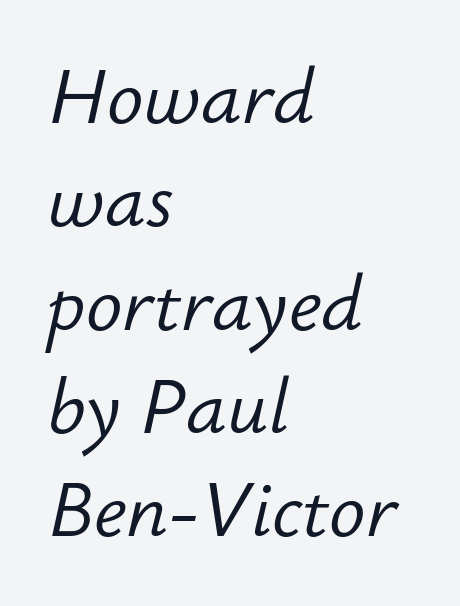
The image shows 76 px light type, italic (leaning right); set left-aligned, normal line spacing (1.36x), normal letter spacing, not underlined; low stroke contrast and a small x-height.
